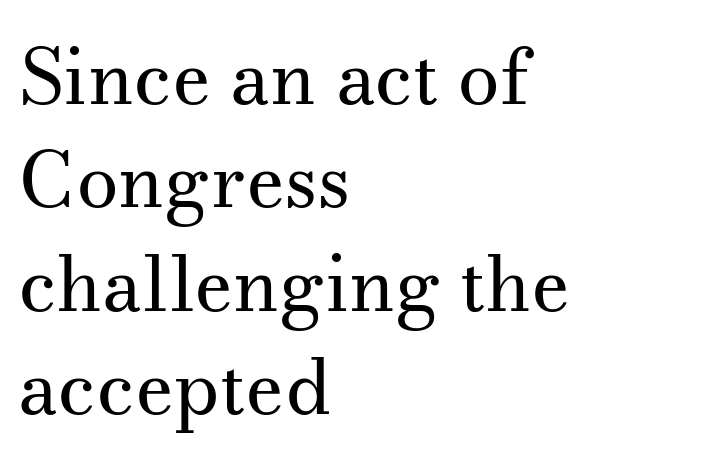
Bold? No — there's no thickening of the strokes. Note the varied advance widths — an 'i' is clearly narrower than an 'm'. The rendering uses a moderate line-height, typical for paragraphs. Each letter's strokes conclude with small projecting serifs. Quick note: not italic, upright.
